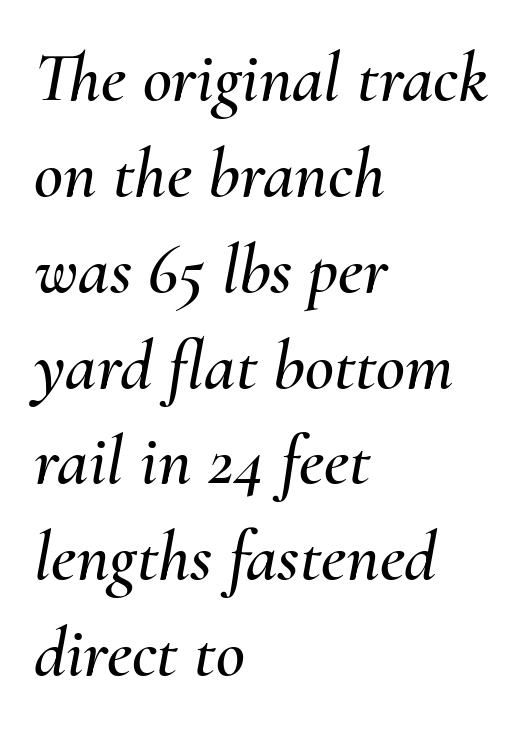
Spacing verdict: proportional, widths tailored to each character. Looking at the ascenders, they clearly lean. Is there much room between lines? A standard amount, neither cramped nor airy. Lines of text with bare space underneath.
